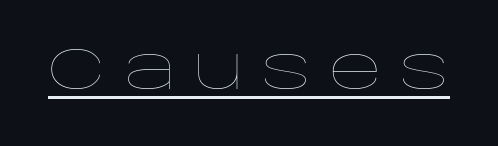
Q: Is the text bold? A: No.
Q: Is the text italic (slanted)? A: No, it is upright.
Q: Is the text underlined? A: Yes.
Q: Is the spacing between letters normal or unusually wide? A: Unusually wide.
Q: Width (condensed, normal, or wide)? A: Wide.
Q: Stroke contrast? A: Low.
Q: x-height? A: Large.
Q: Monospaced? A: No.
